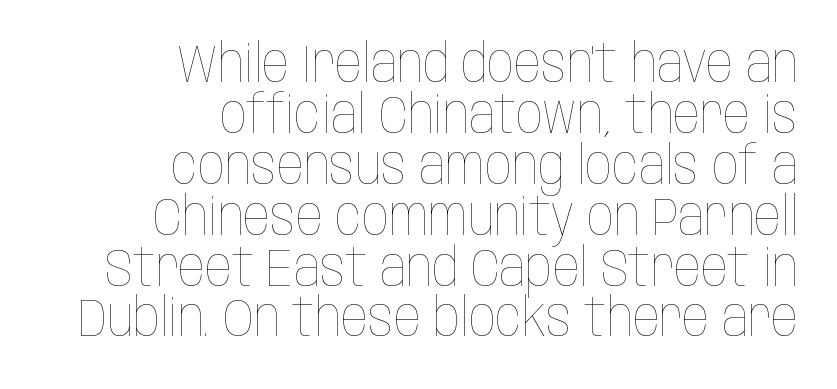
The image shows 53 px thin, condensed type, upright; set right-aligned, tight line spacing (0.96x), normal letter spacing, not underlined; low stroke contrast and a large x-height.
